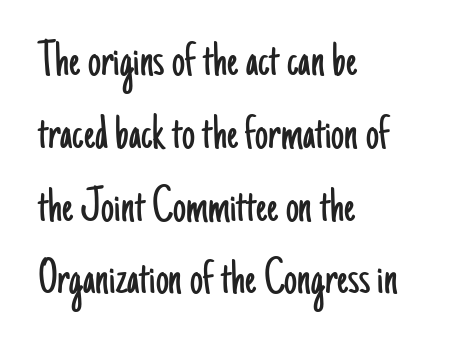
{"serif": "no", "italic": "no", "bold": "no", "weight": "light", "width": "condensed", "stroke_contrast": "low", "x_height": "small", "monospaced": "no", "underline": "no", "align": "left", "line_spacing": "normal", "line_spacing_ratio": 1.4, "letter_spacing": "normal", "letter_spacing_em": 0.0, "glyph_px": 52}
